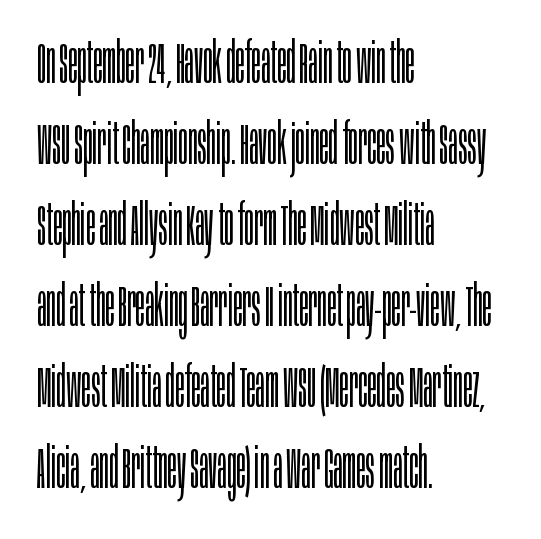
{"serif": "no", "italic": "no", "bold": "no", "weight": "light", "width": "condensed", "stroke_contrast": "low", "x_height": "large", "monospaced": "no", "underline": "no", "align": "left", "line_spacing": "normal", "line_spacing_ratio": 1.42, "letter_spacing": "normal", "letter_spacing_em": 0.0, "glyph_px": 57}
